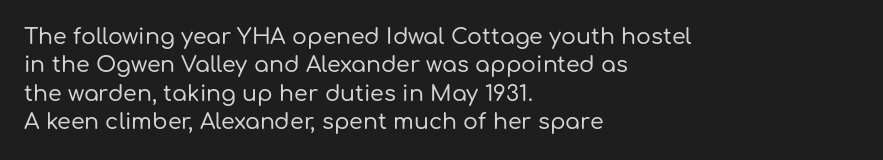
The image shows 22 px text type, upright; set left-aligned, normal line spacing (1.29x), normal letter spacing, not underlined.
